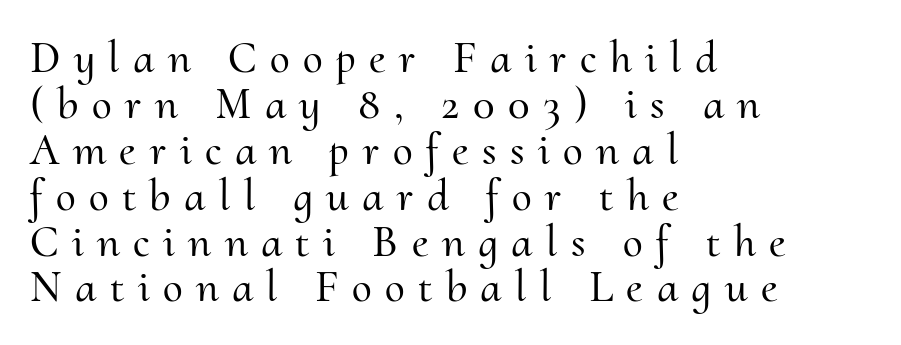
{"serif": "yes", "italic": "no", "width": "normal", "stroke_contrast": "medium", "x_height": "small", "monospaced": "no", "underline": "no", "align": "left", "line_spacing": "tight", "line_spacing_ratio": 1.02, "letter_spacing": "wide", "letter_spacing_em": 0.3, "glyph_px": 45}
